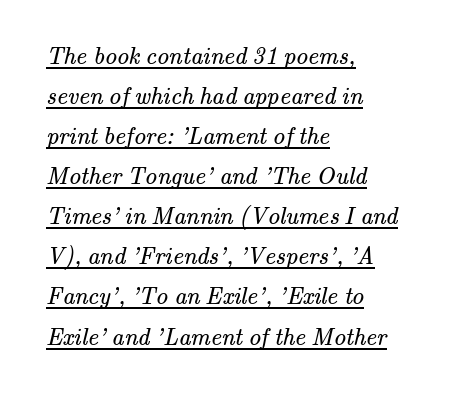
Teacher's note: observe the even left margin — that is flush-left alignment. Each stroke keeps to a modest, everyday thickness or less. Look at the tracking — it's just the regular setting, nothing added. Summary of vertical rhythm: regular, with standard interline spacing. What decoration does the sample have? An underline.
